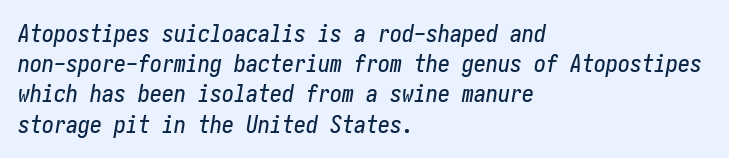
Q: Is the text italic (slanted)? A: Yes, it leans right by about 10 degrees.
Q: Is the text underlined? A: No.
Q: How is the paragraph aligned? A: Left-aligned.
Q: Is the spacing between letters normal or unusually wide? A: Normal.
Q: Is the spacing between lines tight, normal or loose? A: Normal.
